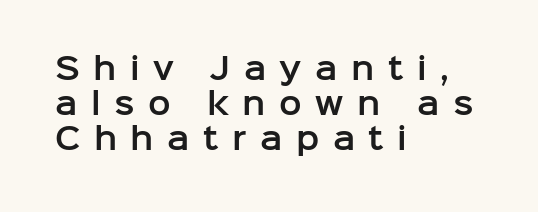
{"serif": "no", "italic": "no", "width": "normal", "stroke_contrast": "low", "x_height": "medium", "monospaced": "no", "underline": "no", "align": "left", "line_spacing_ratio": 1.17, "letter_spacing": "wide", "letter_spacing_em": 0.45, "glyph_px": 30}
